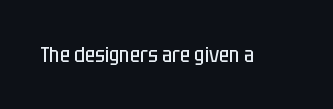
The space directly below the letters is spotless. Quick note: not italic, upright. The line texture is even and compact thanks to regular tracking. These glyphs show unthickened strokes, regular width or finer.
